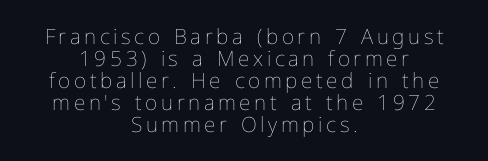
{"italic": "no", "bold": "no", "underline": "no", "align": "center", "line_spacing": "tight", "line_spacing_ratio": 1.05, "glyph_px": 21}
